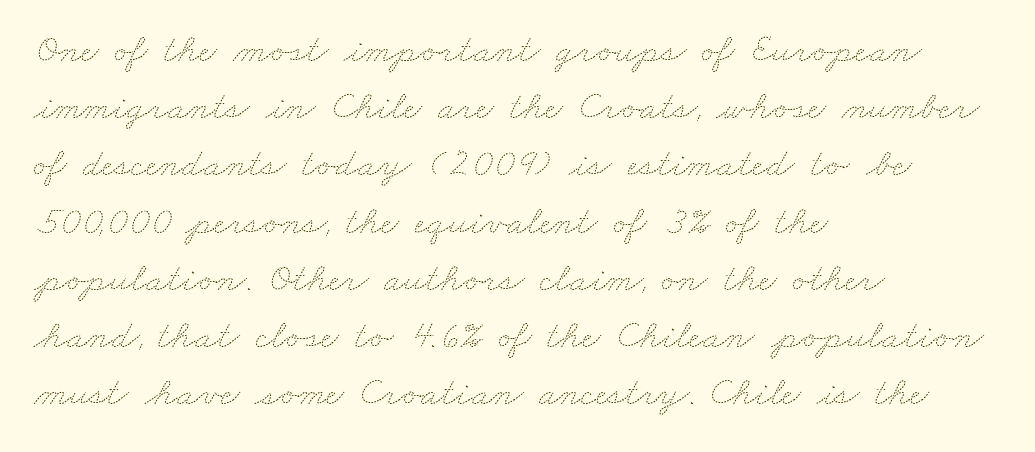
Tracking value appears to be zero — textbook default spacing. Stroke thickness stays within the range of a standard reading face or lighter. Only glyphs here, with clear space below each row. Does the copy run flush right? No — it runs flush left. Notice how descenders clear the ascenders below comfortably — that's standard leading.
